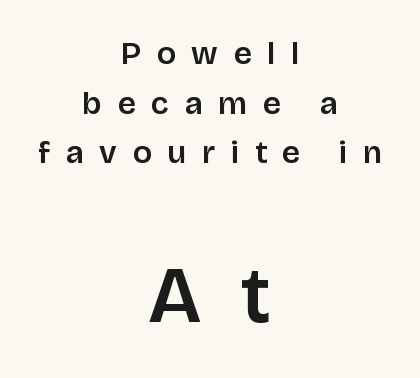
The image shows 80 px sans-serif type, upright; set centered, normal line spacing (1.55x), unusually wide letter spacing (+0.49 em), not underlined; the second (bottom) block is 2.5x larger; low stroke contrast and a large x-height.
